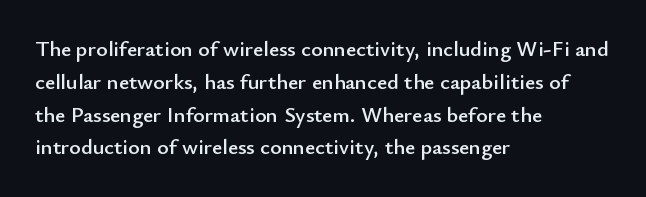
{"italic": "no", "underline": "no", "align": "left", "line_spacing": "normal", "line_spacing_ratio": 1.49, "letter_spacing": "normal", "letter_spacing_em": 0.0, "glyph_px": 22}
